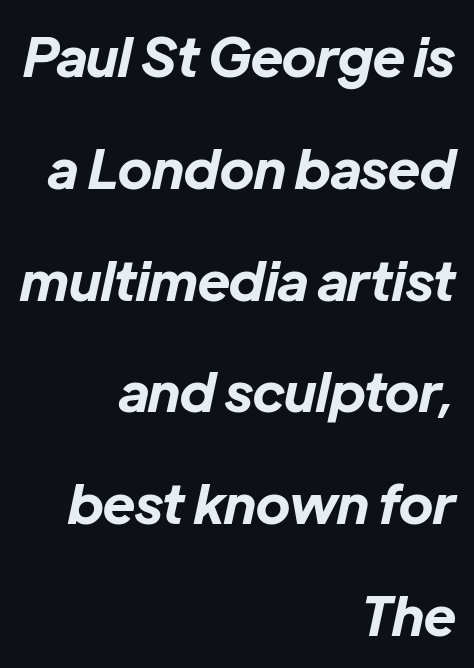
The image shows 54 px bold type, italic (leaning right); set right-aligned, loose line spacing (2.07x), normal letter spacing, not underlined; low stroke contrast and a medium x-height.
